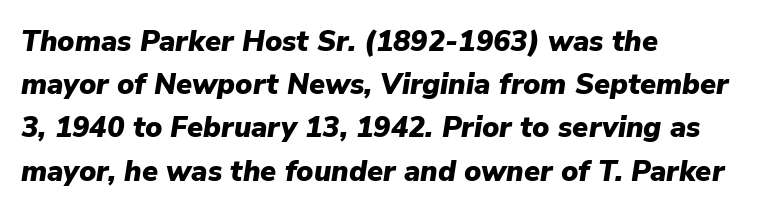
{"italic": "yes", "lean": "right", "slant_degrees": 9, "bold": "yes", "weight": "heavy", "width": "normal", "stroke_contrast": "low", "x_height": "medium", "monospaced": "no", "underline": "no", "align": "left", "line_spacing": "normal", "line_spacing_ratio": 1.49, "letter_spacing": "normal", "letter_spacing_em": 0.0, "glyph_px": 29}
